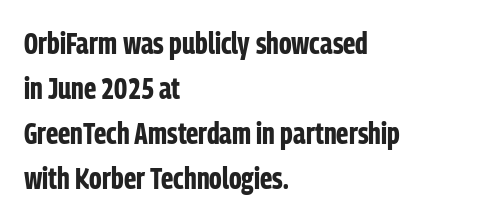
Q: Is the text bold? A: Yes.
Q: Is the text italic (slanted)? A: No, it is upright.
Q: Is the typeface a serif or a sans-serif typeface? A: Sans-serif.
Q: Is the text underlined? A: No.
Q: How is the paragraph aligned? A: Left-aligned.
Q: Is the spacing between letters normal or unusually wide? A: Normal.
Q: Is the spacing between lines tight, normal or loose? A: Normal.
Q: Width (condensed, normal, or wide)? A: Condensed.
Q: Stroke contrast? A: Low.
Q: x-height? A: Medium.
Q: Monospaced? A: No.
